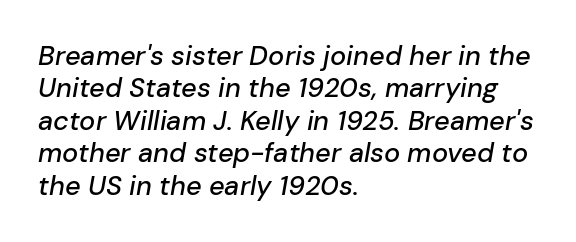
Q: Is the text italic (slanted)? A: Yes, it leans right by about 10 degrees.
Q: Is the text underlined? A: No.
Q: How is the paragraph aligned? A: Left-aligned.
Q: Is the spacing between letters normal or unusually wide? A: Normal.
